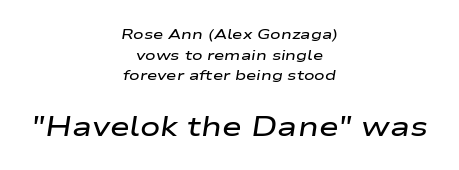
Q: Is the text bold? A: Semi-bold.
Q: Is the text italic (slanted)? A: Yes, it leans right by about 9 degrees.
Q: Is the text underlined? A: No.
Q: How is the paragraph aligned? A: Centered.
Q: Is the spacing between letters normal or unusually wide? A: Normal.
Q: Is the spacing between lines tight, normal or loose? A: Normal.
Q: Which block of text is set in a larger size, the first (top) or the second (bottom)? A: The second (bottom) one.
